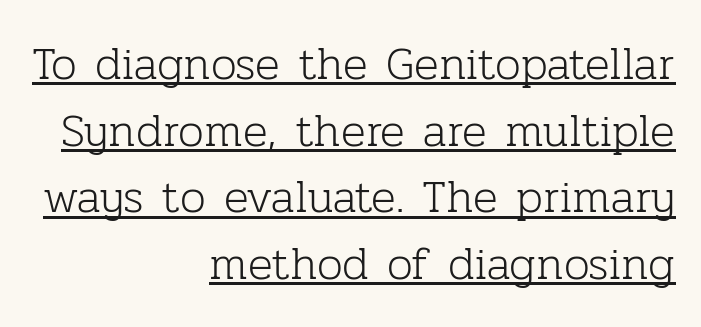
The image shows 46 px light serif type, upright; set right-aligned, normal line spacing (1.45x), normal letter spacing, underlined; low stroke contrast and a medium x-height.
